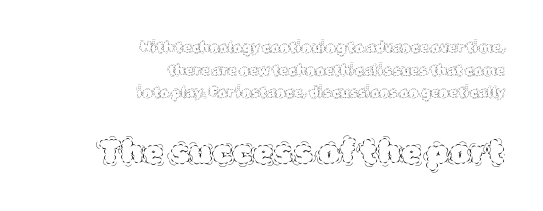
Students, observe: this is what conventionally led text looks like. The letterforms sit at book weight or below. Nobody touched the tracking dial on this one. The baseline area is clear.
